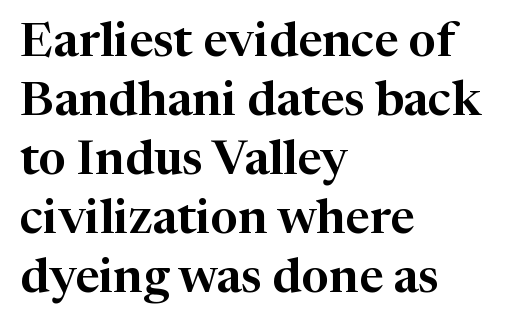
The image shows 48 px serif type, upright; set left-aligned, line spacing 1.23x, normal letter spacing, not underlined; high stroke contrast and a medium x-height.
